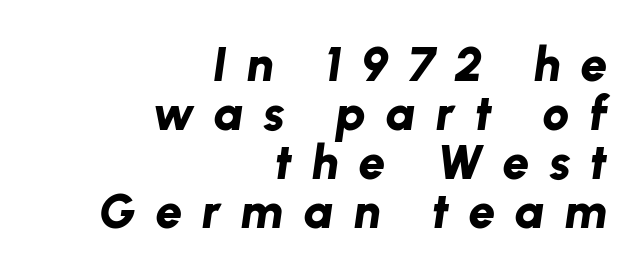
Do the characters align in a grid? No, the font is proportional. If you drew a ruler down the right edge, every line would touch it. Weight: bold. Nobody drew a line under any word here. Students, note that the glyphs here are deliberately spaced far apart.
